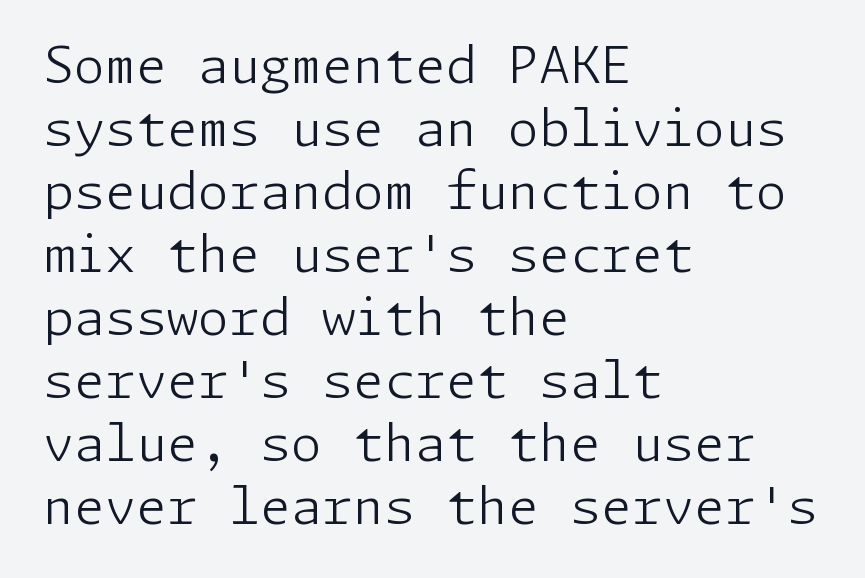
{"serif": "no", "italic": "no", "bold": "no", "weight": "light", "width": "normal", "stroke_contrast": "low", "x_height": "medium", "underline": "no", "align": "left", "line_spacing": "normal", "line_spacing_ratio": 1.26, "letter_spacing": "normal", "letter_spacing_em": 0.0, "glyph_px": 50}
